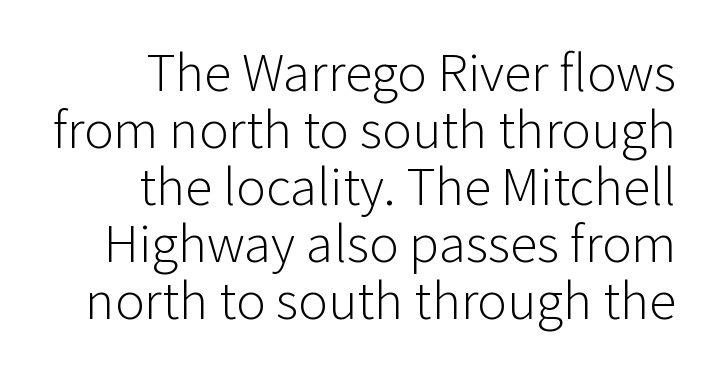
Here the designer chose a conventional face with non-uniform glyph widths. The line-height multiplier appears low, near solid setting. Vertical strokes here are truly vertical. The paragraph has a hard right edge and a soft left edge.
